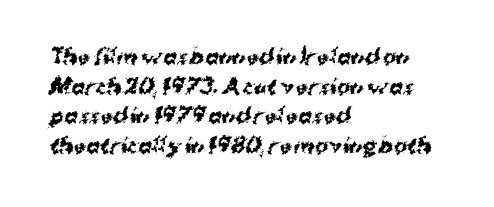
Q: Is the text bold? A: Yes.
Q: Is the text underlined? A: No.
Q: How is the paragraph aligned? A: Left-aligned.
Q: Is the spacing between letters normal or unusually wide? A: Normal.
Q: Is the spacing between lines tight, normal or loose? A: Normal.
